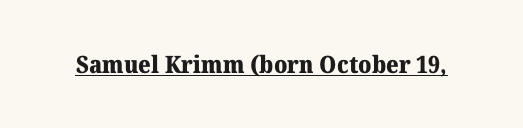
The image shows 24 px bold type, upright; set normal letter spacing, underlined.
